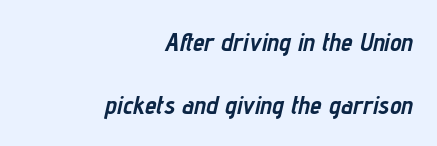
Q: Is the text bold? A: Yes.
Q: Is the text italic (slanted)? A: Yes, it leans right by about 12 degrees.
Q: Is the text underlined? A: No.
Q: How is the paragraph aligned? A: Right-aligned.
Q: Is the spacing between letters normal or unusually wide? A: Normal.
Q: Is the spacing between lines tight, normal or loose? A: Loose.
